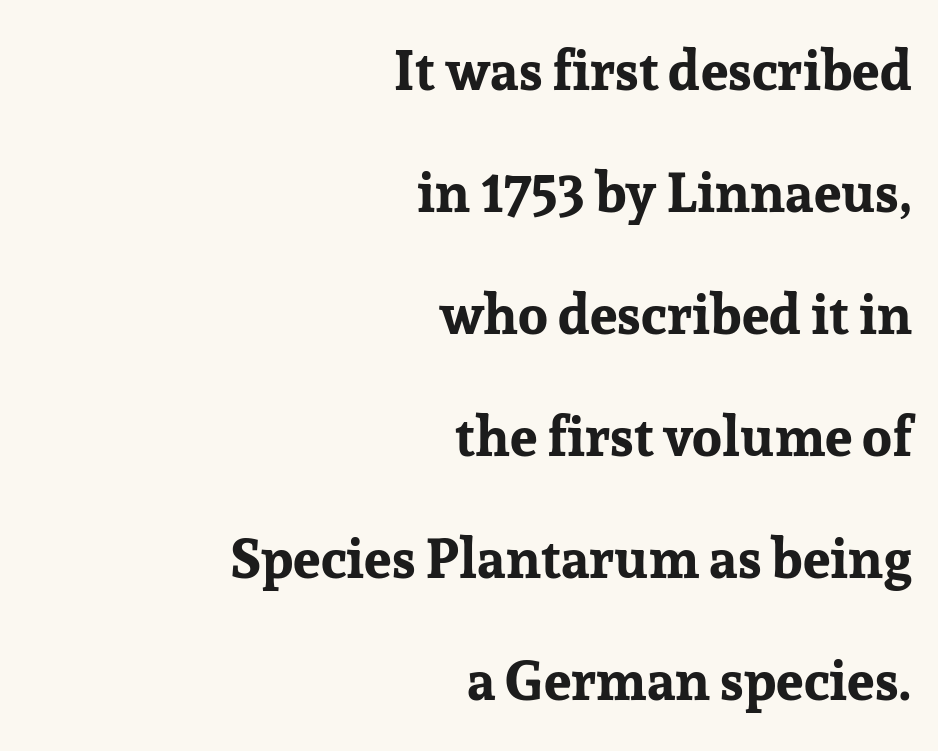
The image shows 55 px bold serif type, upright; set right-aligned, loose line spacing (2.22x), normal letter spacing, not underlined; low stroke contrast and a medium x-height.
